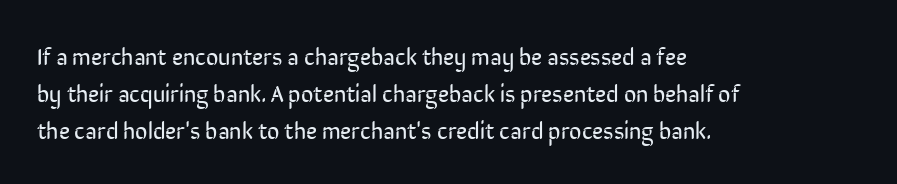
{"italic": "no", "bold": "no", "underline": "no", "align": "left", "line_spacing": "normal", "line_spacing_ratio": 1.54, "letter_spacing": "normal", "letter_spacing_em": 0.0, "glyph_px": 24}
